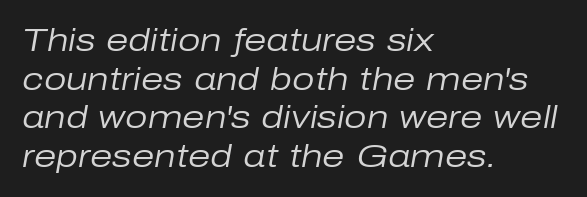
Q: Is the text bold? A: No.
Q: Is the text italic (slanted)? A: Yes, it leans right by about 10 degrees.
Q: Is the text underlined? A: No.
Q: How is the paragraph aligned? A: Left-aligned.
Q: Is the spacing between letters normal or unusually wide? A: Normal.
Q: Width (condensed, normal, or wide)? A: Normal.
Q: Stroke contrast? A: Low.
Q: x-height? A: Medium.
Q: Monospaced? A: No.
